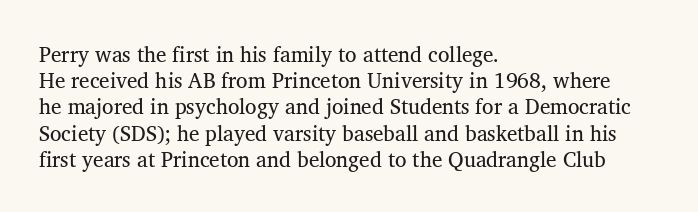
The image shows 21 px text type, upright; set left-aligned, normal line spacing (1.25x), normal letter spacing, not underlined.
